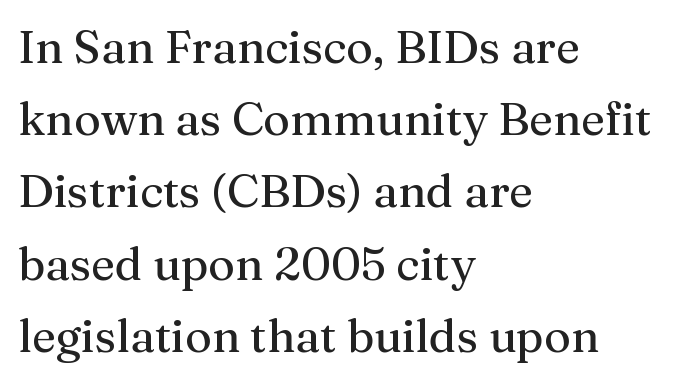
Q: Is the text italic (slanted)? A: No, it is upright.
Q: Is the typeface a serif or a sans-serif typeface? A: Serif.
Q: Is the text underlined? A: No.
Q: How is the paragraph aligned? A: Left-aligned.
Q: Is the spacing between letters normal or unusually wide? A: Normal.
Q: Is the spacing between lines tight, normal or loose? A: Normal.
Q: Width (condensed, normal, or wide)? A: Normal.
Q: Stroke contrast? A: Medium.
Q: x-height? A: Medium.
Q: Monospaced? A: No.
